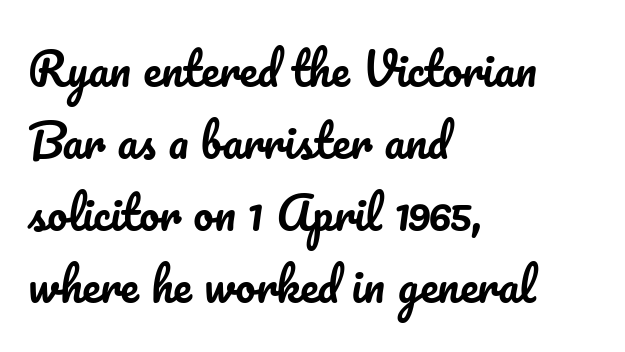
Q: Is the text italic (slanted)? A: Yes.
Q: Is the text underlined? A: No.
Q: How is the paragraph aligned? A: Left-aligned.
Q: Is the spacing between letters normal or unusually wide? A: Normal.
Q: Is the spacing between lines tight, normal or loose? A: Normal.
Q: Width (condensed, normal, or wide)? A: Normal.
Q: Stroke contrast? A: Low.
Q: x-height? A: Small.
Q: Monospaced? A: No.
